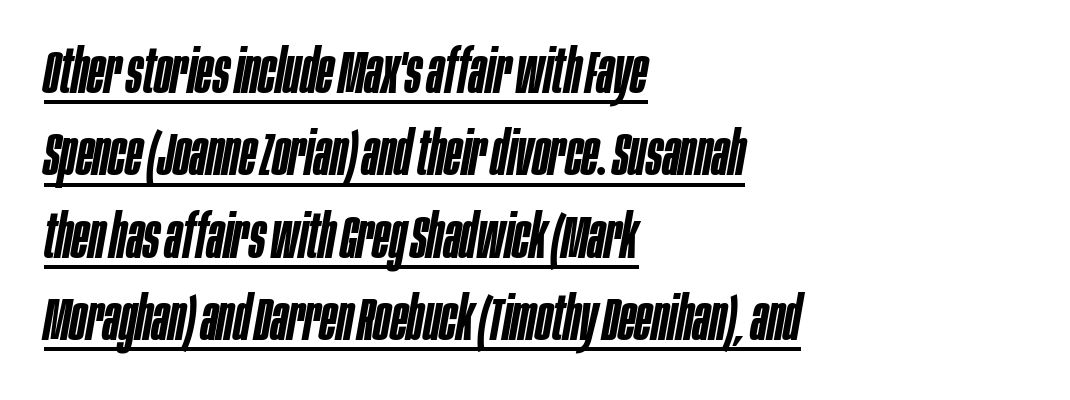
Tall strokes in this sample are angled rather than plumb. The space between consecutive lines is moderate. Line starts are locked; line ends wander. Does a line run under the words? Yes, clearly.
